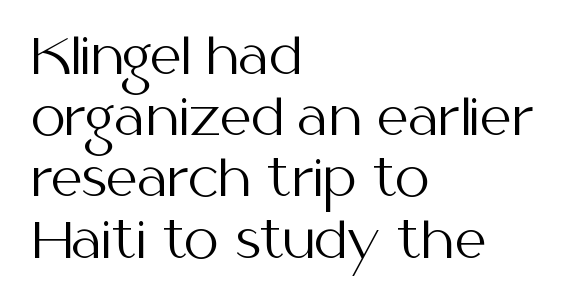
Q: Is the text bold? A: No.
Q: Is the text italic (slanted)? A: No, it is upright.
Q: Is the typeface a serif or a sans-serif typeface? A: Sans-serif.
Q: Is the text underlined? A: No.
Q: How is the paragraph aligned? A: Left-aligned.
Q: Is the spacing between letters normal or unusually wide? A: Normal.
Q: Is the spacing between lines tight, normal or loose? A: Normal.
Q: Width (condensed, normal, or wide)? A: Normal.
Q: Stroke contrast? A: Medium.
Q: x-height? A: Medium.
Q: Monospaced? A: No.
